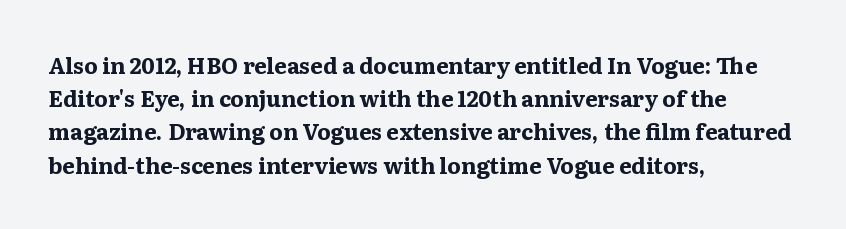
The image shows 22 px bold type, upright; set left-aligned, normal line spacing (1.51x), normal letter spacing, not underlined.
